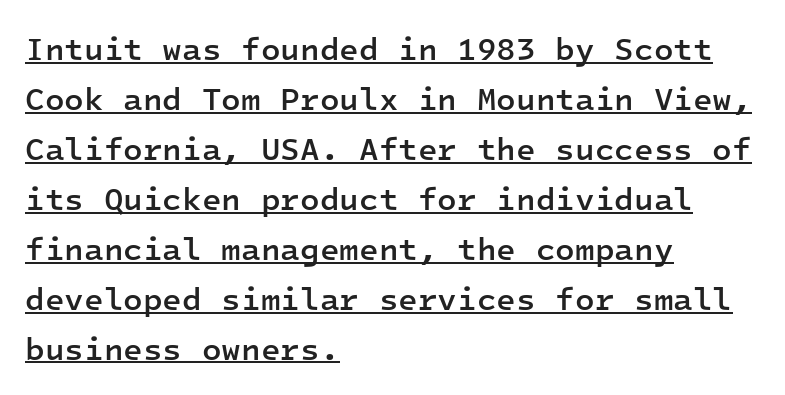
Q: Is the text bold? A: Semi-bold.
Q: Is the text italic (slanted)? A: No, it is upright.
Q: Is the typeface a serif or a sans-serif typeface? A: Sans-serif.
Q: Is the text underlined? A: Yes.
Q: How is the paragraph aligned? A: Left-aligned.
Q: Is the spacing between letters normal or unusually wide? A: Normal.
Q: Is the spacing between lines tight, normal or loose? A: Normal.
Q: Width (condensed, normal, or wide)? A: Normal.
Q: Stroke contrast? A: Low.
Q: x-height? A: Medium.
Q: Monospaced? A: Yes.
